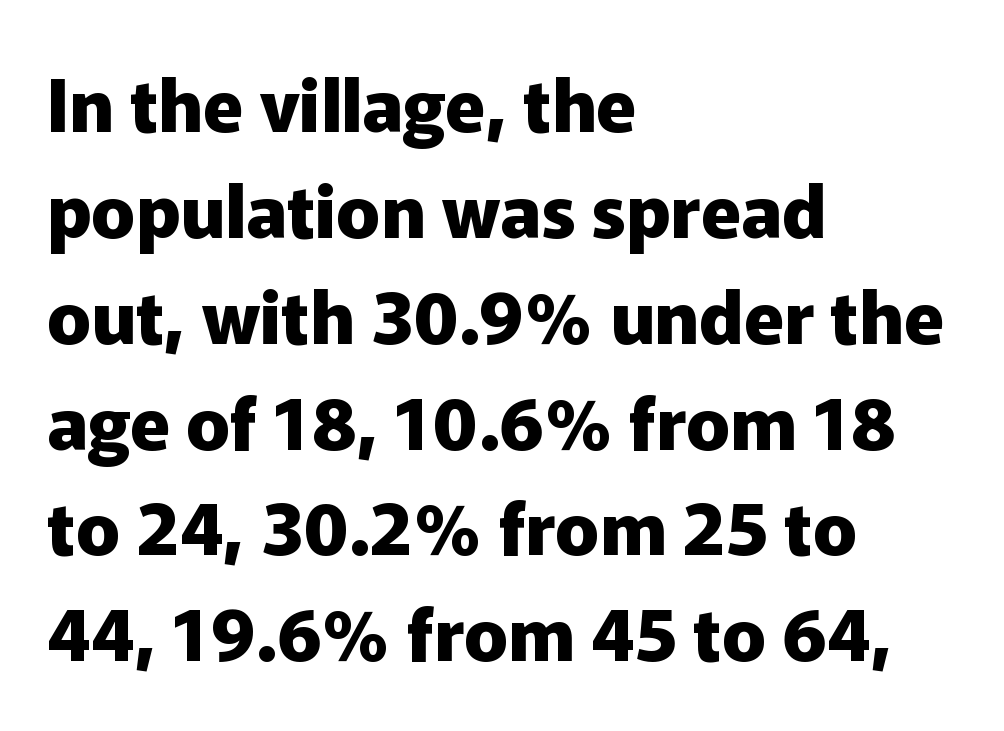
The image shows 73 px heavy sans-serif type, upright; set left-aligned, normal line spacing (1.45x), normal letter spacing, not underlined; low stroke contrast and a medium x-height.
